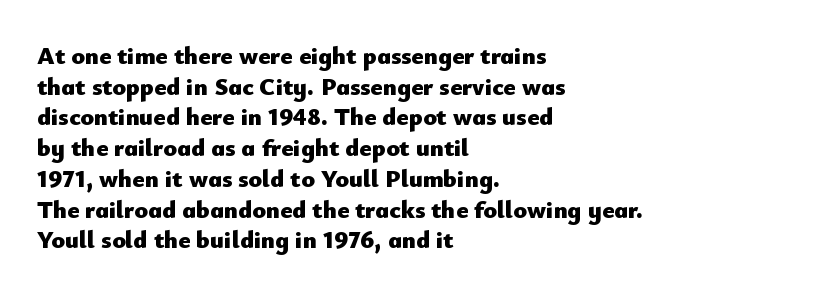
In CSS terms this would be text-align: left. Anything drawn beneath the words? Only blank space. Posture: upright roman. As a designer I'd log this as weight 700, bold.
